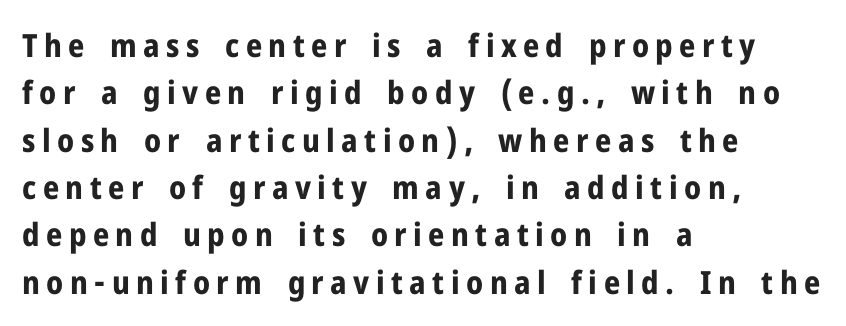
{"serif": "no", "italic": "no", "bold": "yes", "weight": "bold", "width": "normal", "stroke_contrast": "low", "x_height": "medium", "monospaced": "no", "underline": "no", "align": "left", "line_spacing": "normal", "line_spacing_ratio": 1.48, "letter_spacing": "wide", "letter_spacing_em": 0.2, "glyph_px": 32}
